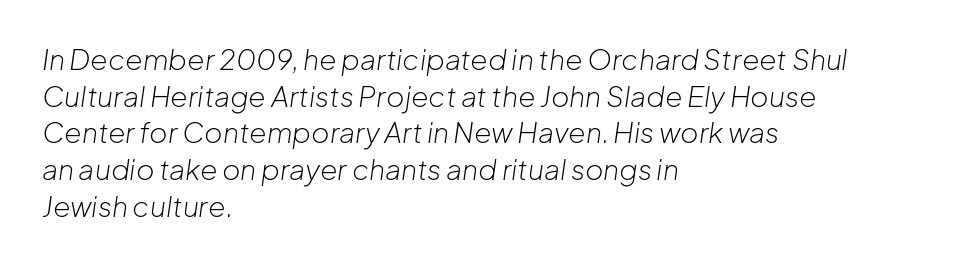
The image shows 28 px light type, italic (leaning right); set left-aligned, normal line spacing (1.31x), normal letter spacing, not underlined; low stroke contrast and a medium x-height.
